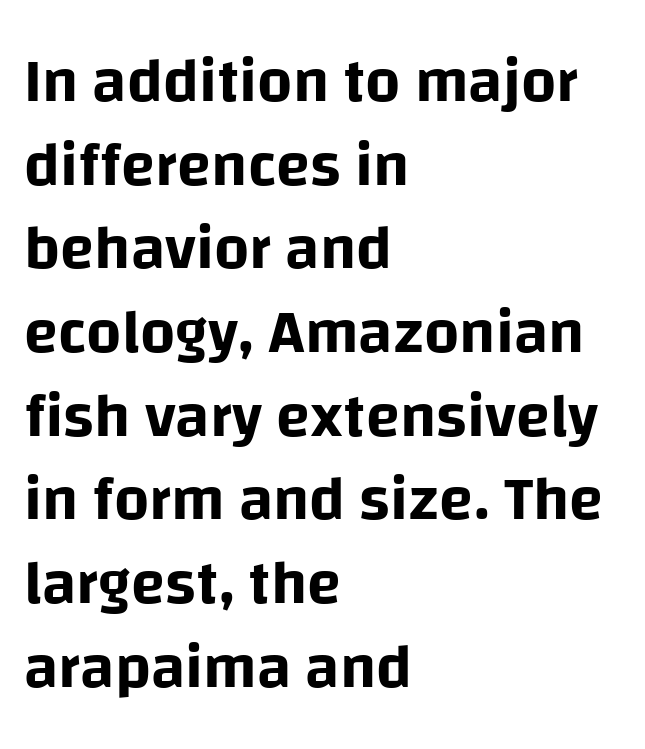
The image shows 62 px sans-serif type, upright; set left-aligned, normal line spacing (1.35x), normal letter spacing, not underlined; low stroke contrast and a large x-height.
